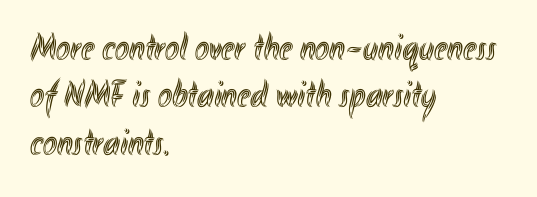
Q: Is the text italic (slanted)? A: Yes.
Q: Is the text underlined? A: No.
Q: How is the paragraph aligned? A: Left-aligned.
Q: Is the spacing between letters normal or unusually wide? A: Normal.
Q: Is the spacing between lines tight, normal or loose? A: Normal.
Q: Width (condensed, normal, or wide)? A: Condensed.
Q: x-height? A: Small.
Q: Monospaced? A: No.
